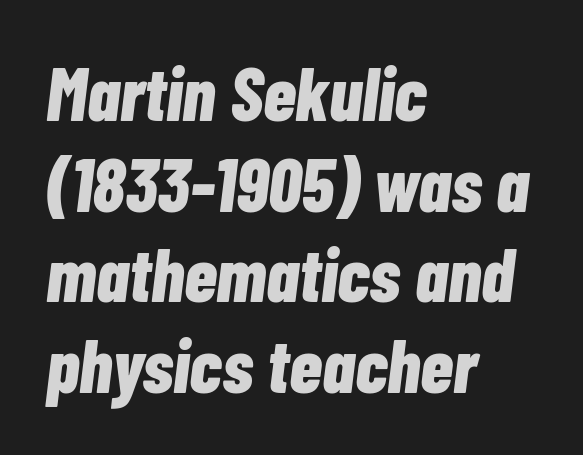
Is the letter spacing exaggerated? No — it looks like the ordinary default. Here the designer chose a conventional face with non-uniform glyph widths. Line beginnings align vertically; line endings do not. Typesetter's note: full bold, strokes at maximum text heaviness. Underlining? Definitely not there. Does the lettering tilt? It does — this is italic.
